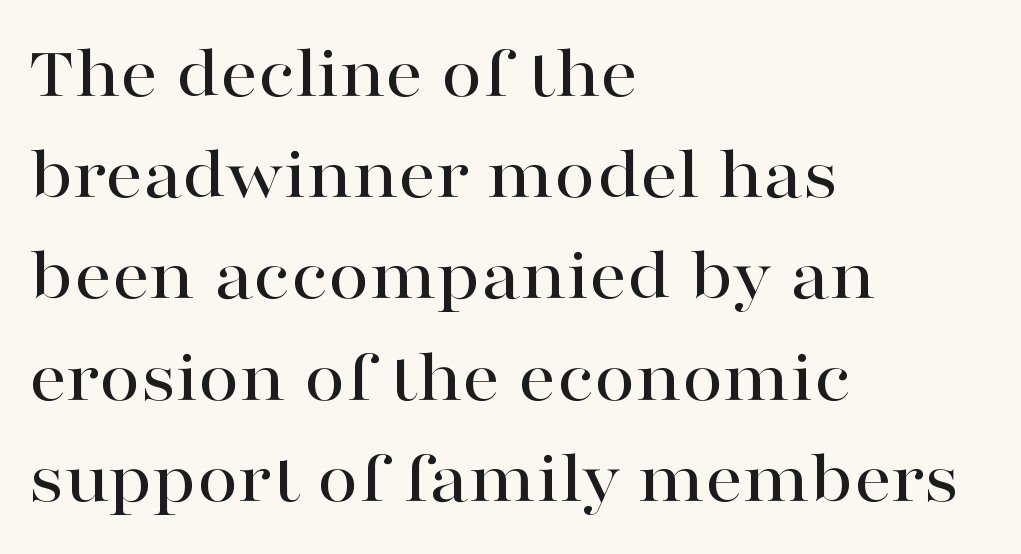
Honestly, the letter spacing is just normal — you wouldn't notice it. Does the copy run flush right? No — it runs flush left. Do the characters align in a grid? No, the font is proportional. When letters stand straight like this, we call the style roman or upright. The leading is moderate, giving the passage an even texture. Underline: absent.
